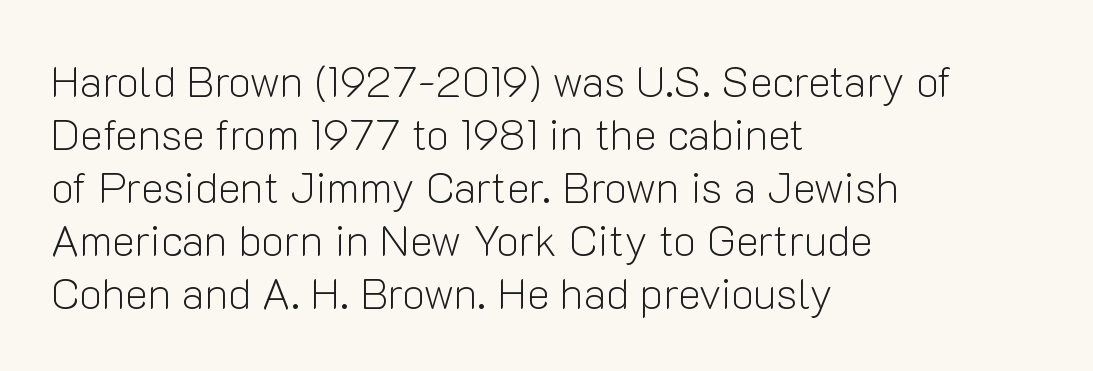
Q: Is the text bold? A: No.
Q: Is the text italic (slanted)? A: No, it is upright.
Q: Is the typeface a serif or a sans-serif typeface? A: Sans-serif.
Q: Is the text underlined? A: No.
Q: How is the paragraph aligned? A: Left-aligned.
Q: Is the spacing between letters normal or unusually wide? A: Normal.
Q: Width (condensed, normal, or wide)? A: Normal.
Q: Stroke contrast? A: Low.
Q: x-height? A: Medium.
Q: Monospaced? A: No.
